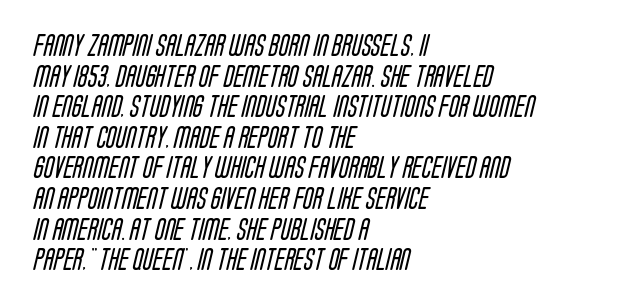
Casual observation: everything's shoved over to the left. The foot of each line stays bare and open. How are the letters spaced? Ordinarily, with no added tracking. Each stroke keeps to a modest, everyday thickness or less.
